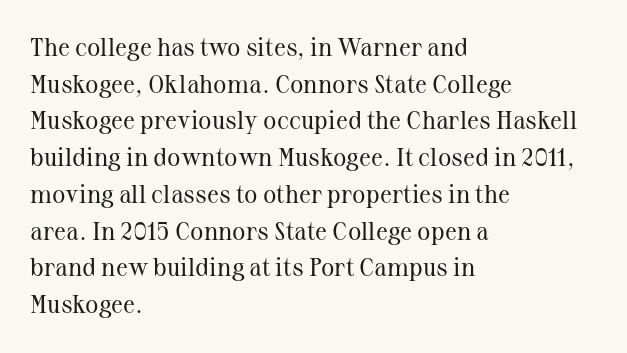
The image shows 25 px text type, upright; set left-aligned, normal line spacing (1.47x), normal letter spacing, not underlined.
